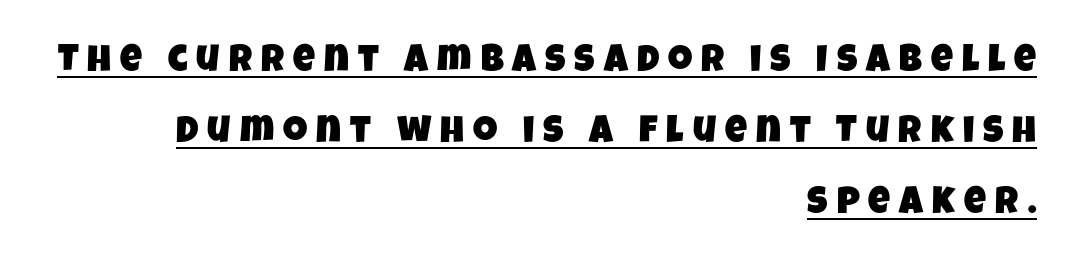
The image shows 38 px condensed sans-serif type; set right-aligned, line spacing 1.87x, unusually wide letter spacing (+0.24 em), underlined; low stroke contrast and a large x-height.
